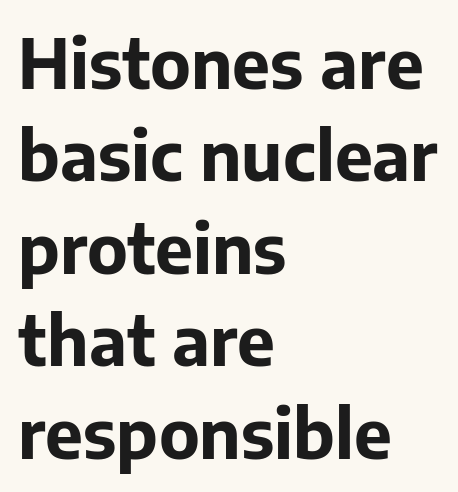
Q: Is the text bold? A: Yes.
Q: Is the text italic (slanted)? A: No, it is upright.
Q: Is the typeface a serif or a sans-serif typeface? A: Sans-serif.
Q: Is the text underlined? A: No.
Q: How is the paragraph aligned? A: Left-aligned.
Q: Is the spacing between letters normal or unusually wide? A: Normal.
Q: Is the spacing between lines tight, normal or loose? A: Normal.
Q: Width (condensed, normal, or wide)? A: Normal.
Q: Stroke contrast? A: Low.
Q: x-height? A: Medium.
Q: Monospaced? A: No.
